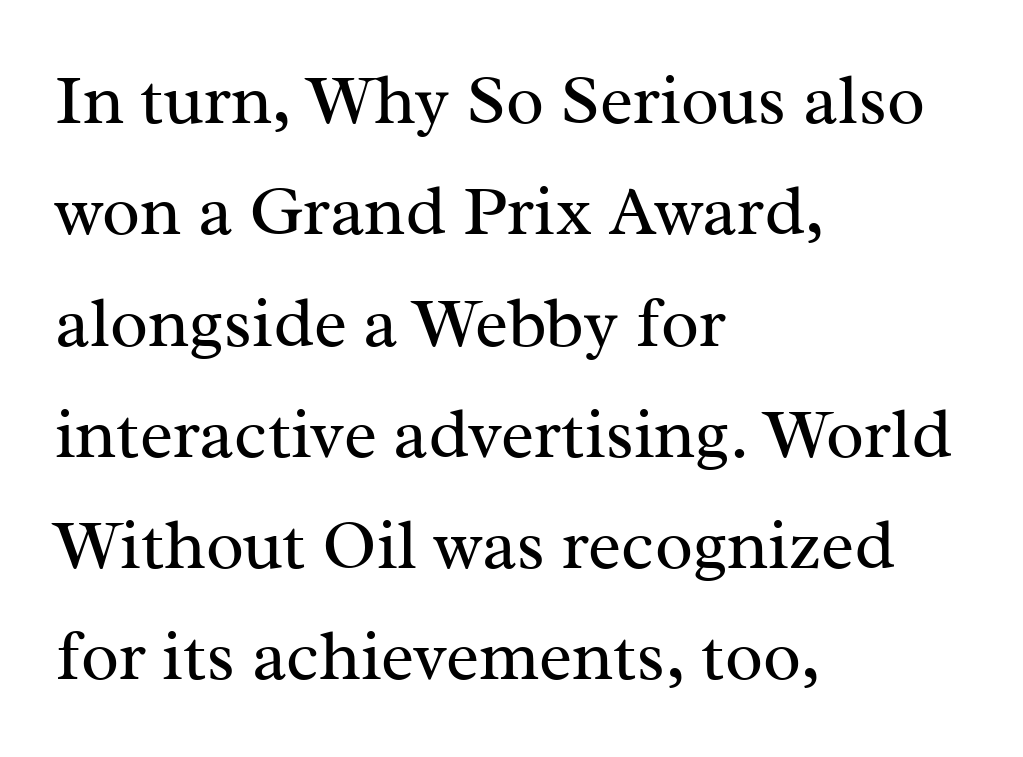
{"serif": "yes", "italic": "no", "bold": "no", "weight": "regular", "width": "normal", "stroke_contrast": "medium", "x_height": "medium", "monospaced": "no", "underline": "no", "align": "left", "line_spacing": "normal", "line_spacing_ratio": 1.59, "letter_spacing": "normal", "letter_spacing_em": 0.0, "glyph_px": 70}
